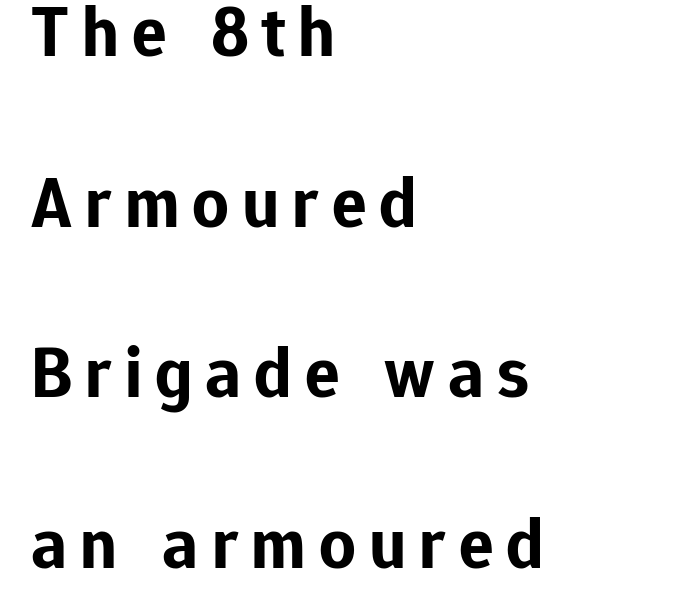
Horizontally, the lines are justified to the leading edge only. Is this a sans? Yes — the strokes have no serifs. No word sits above an underline. Airy leading.
